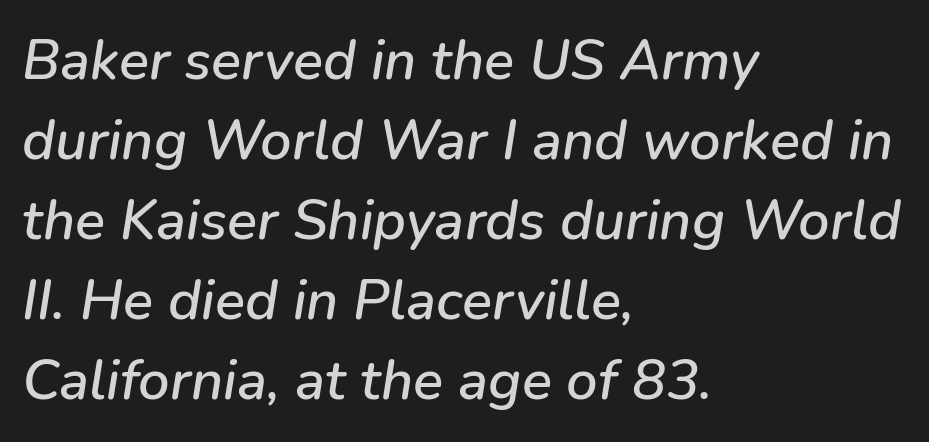
The image shows 56 px text type, italic (leaning right); set left-aligned, normal line spacing (1.43x), normal letter spacing, not underlined; low stroke contrast and a medium x-height.
